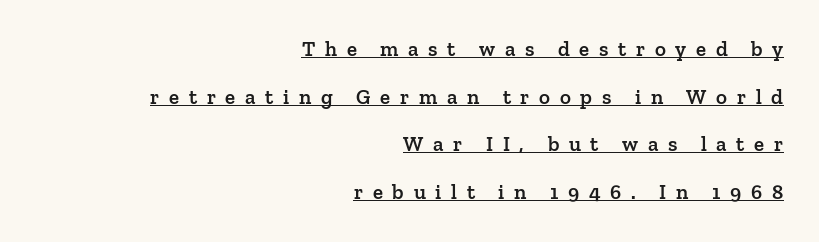
{"italic": "no", "bold": "semi", "underline": "yes", "align": "right", "line_spacing": "loose", "line_spacing_ratio": 2.27, "letter_spacing": "wide", "letter_spacing_em": 0.46, "glyph_px": 21}
